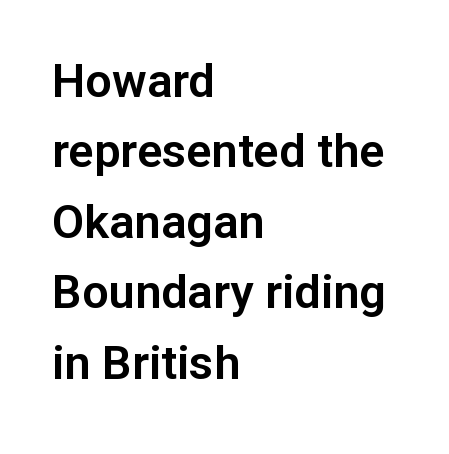
{"serif": "no", "italic": "no", "width": "normal", "stroke_contrast": "low", "x_height": "medium", "monospaced": "no", "underline": "no", "align": "left", "line_spacing": "normal", "line_spacing_ratio": 1.5, "letter_spacing": "normal", "letter_spacing_em": 0.0, "glyph_px": 47}
